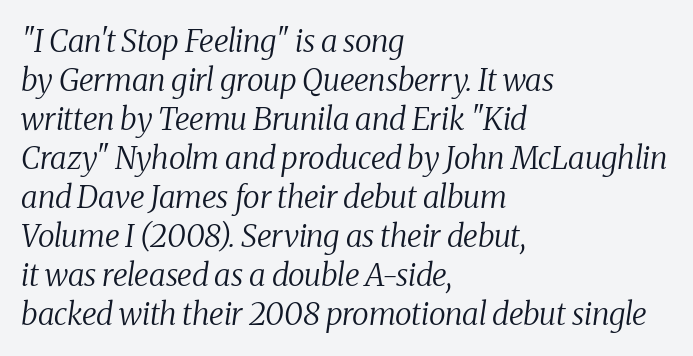
{"serif": "yes", "italic": "yes", "lean": "right", "slant_degrees": 8, "bold": "no", "weight": "regular", "width": "normal", "stroke_contrast": "medium", "x_height": "medium", "monospaced": "no", "underline": "no", "align": "left", "line_spacing": "normal", "line_spacing_ratio": 1.26, "letter_spacing": "normal", "letter_spacing_em": 0.0, "glyph_px": 31}
